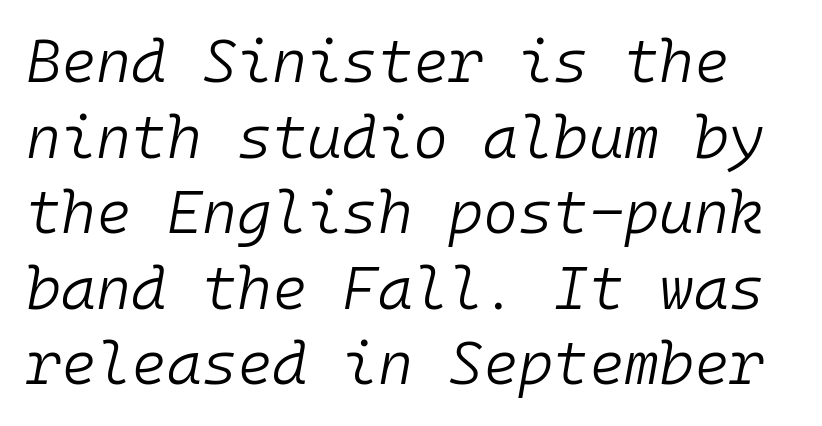
Just letters on the line, the space beneath them empty. Looks like terminal output: every glyph gets an equal slot. Honestly, the row spacing looks completely unremarkable. This is not heavy type; no bold has been used. You could call the tracking neutral — neither tight nor loose. You can tell it's italic because the verticals aren't actually vertical.
